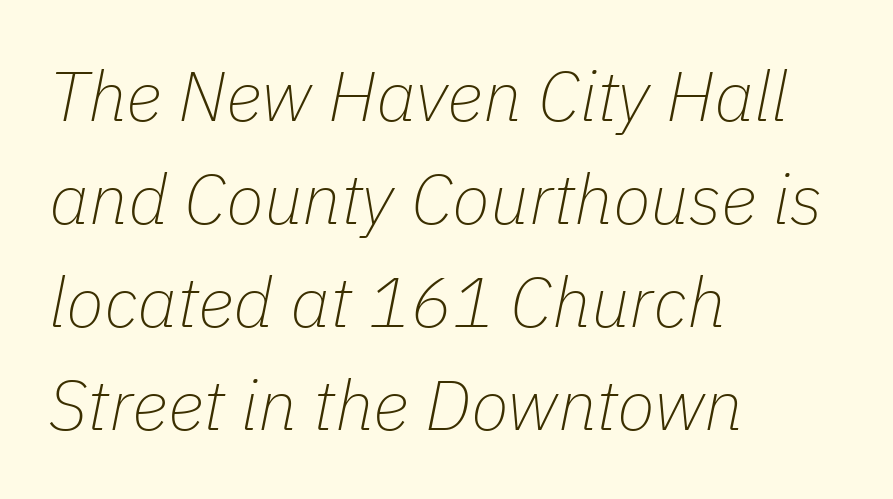
Visually the block forms a straight wall on the left and a jagged coastline on the right. This sample has the flowing, uneven cadence of proportional lettering. The lines sit at an ordinary, default distance from one another. The letters sit at their default tracking, neither squeezed nor spread. Heaviness? Minimal to ordinary, like unemphasized prose. Anything drawn beneath the words? Only blank space.
